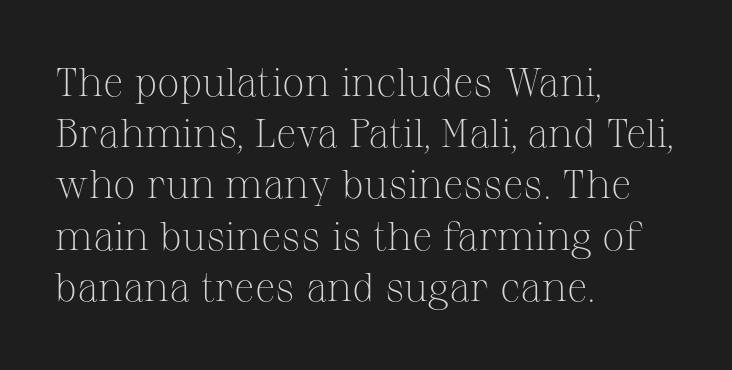
Notice how the passage keeps a crisp vertical edge on the left only. The letters stand straight up with perfectly vertical stems. The rendering uses a moderate line-height, typical for paragraphs. The type family on display is of the serif kind.
